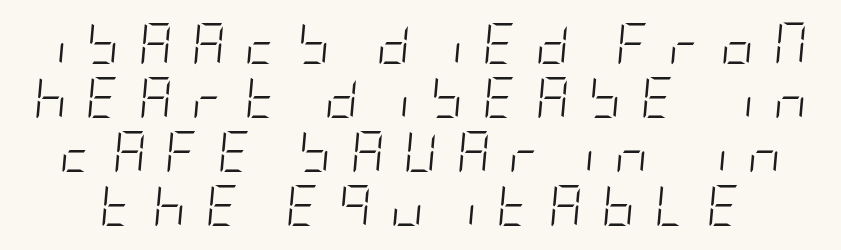
Q: Is the text bold? A: No.
Q: Is the text italic (slanted)? A: Yes, it leans right by about 5 degrees.
Q: Is the text underlined? A: No.
Q: Is the spacing between letters normal or unusually wide? A: Unusually wide.
Q: Is the spacing between lines tight, normal or loose? A: Normal.
Q: Width (condensed, normal, or wide)? A: Condensed.
Q: Stroke contrast? A: Low.
Q: x-height? A: Large.
